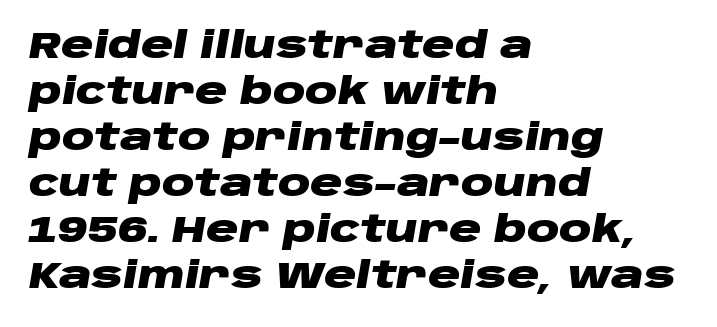
The image shows 36 px heavy, wide type, italic (leaning right); set left-aligned, normal line spacing (1.28x), normal letter spacing, not underlined; low stroke contrast and a large x-height.
